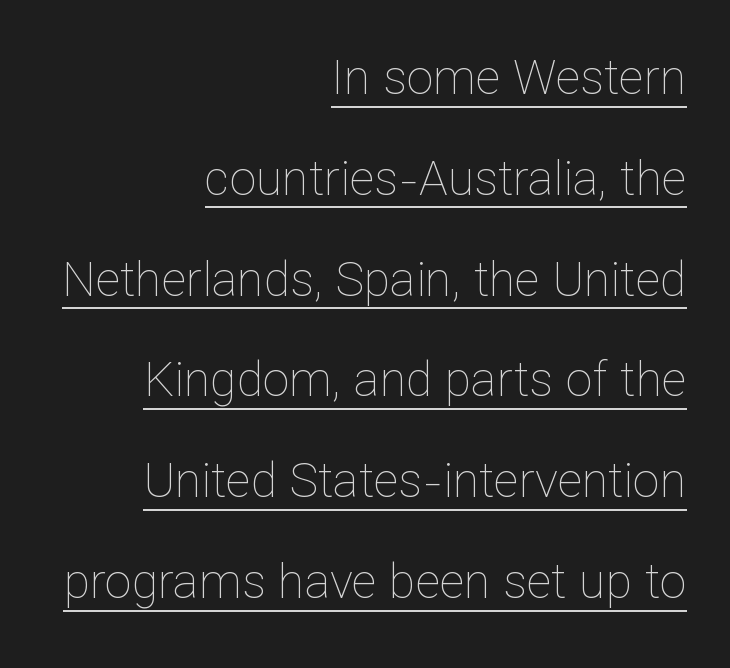
The image shows 48 px thin type, upright; set right-aligned, loose line spacing (2.1x), normal letter spacing, underlined; low stroke contrast and a medium x-height.
